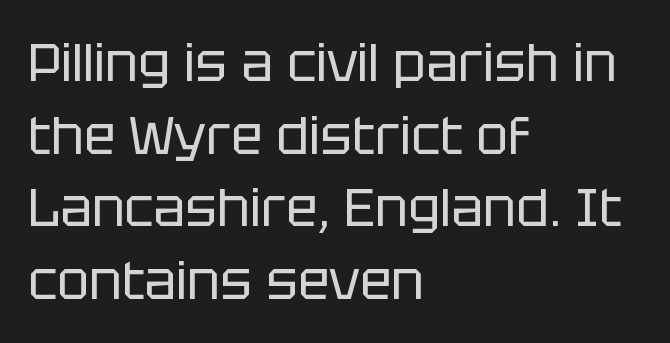
Q: Is the text bold? A: No.
Q: Is the text italic (slanted)? A: No, it is upright.
Q: Is the typeface a serif or a sans-serif typeface? A: Sans-serif.
Q: Is the text underlined? A: No.
Q: How is the paragraph aligned? A: Left-aligned.
Q: Is the spacing between letters normal or unusually wide? A: Normal.
Q: Is the spacing between lines tight, normal or loose? A: Normal.
Q: Width (condensed, normal, or wide)? A: Normal.
Q: Stroke contrast? A: Low.
Q: x-height? A: Large.
Q: Monospaced? A: No.
